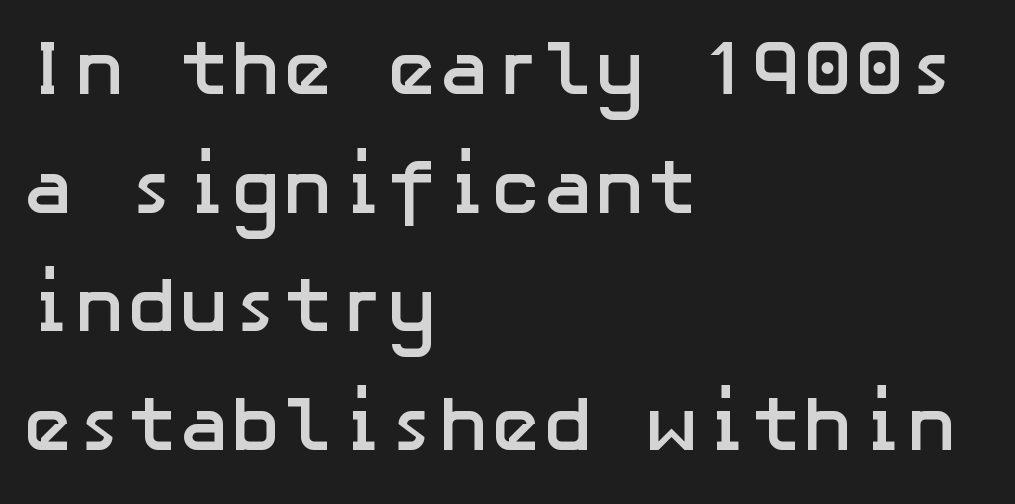
Compared with a centered layout, this one pins lines to the left instead. Underlining? Definitely not there. Nothing unusual about the tracking: characters are spaced as the font intends. The type family on display is of the sans-serif kind.
